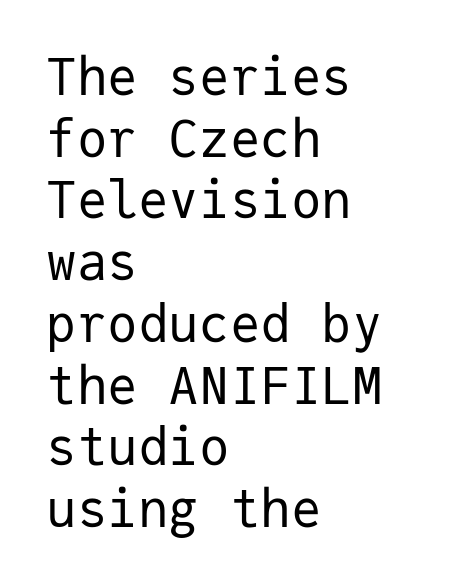
{"serif": "no", "italic": "no", "bold": "no", "weight": "regular", "width": "normal", "stroke_contrast": "low", "x_height": "medium", "monospaced": "yes", "underline": "no", "align": "left", "line_spacing_ratio": 1.21, "letter_spacing": "normal", "letter_spacing_em": 0.0, "glyph_px": 51}
